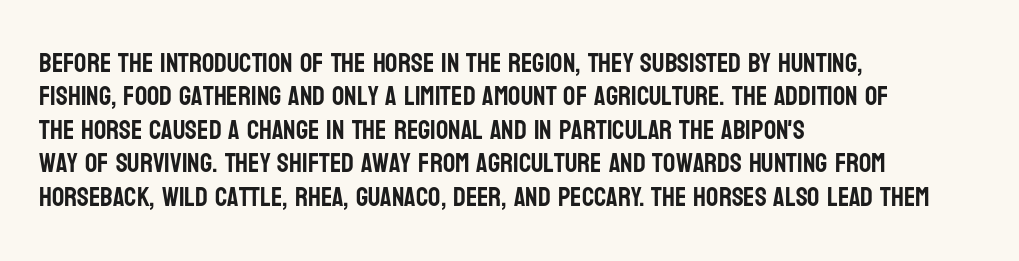
The image shows 27 px text type, upright; set left-aligned, line spacing 1.24x, normal letter spacing, not underlined.
